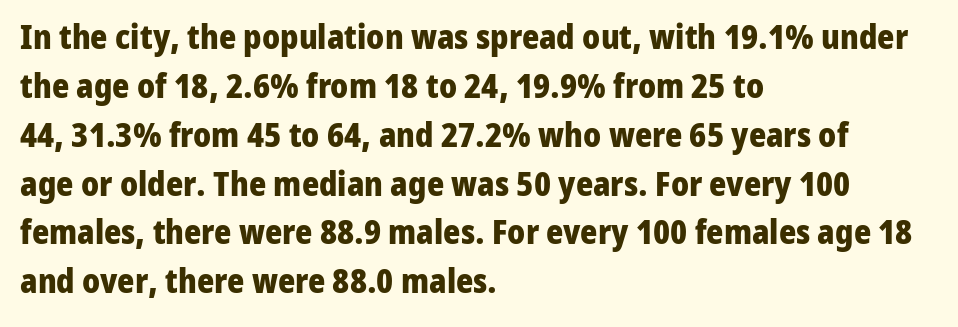
Q: Is the text bold? A: Yes.
Q: Is the text italic (slanted)? A: No, it is upright.
Q: Is the typeface a serif or a sans-serif typeface? A: Sans-serif.
Q: Is the text underlined? A: No.
Q: How is the paragraph aligned? A: Left-aligned.
Q: Is the spacing between letters normal or unusually wide? A: Normal.
Q: Is the spacing between lines tight, normal or loose? A: Normal.
Q: Width (condensed, normal, or wide)? A: Normal.
Q: Stroke contrast? A: Low.
Q: x-height? A: Medium.
Q: Monospaced? A: No.
